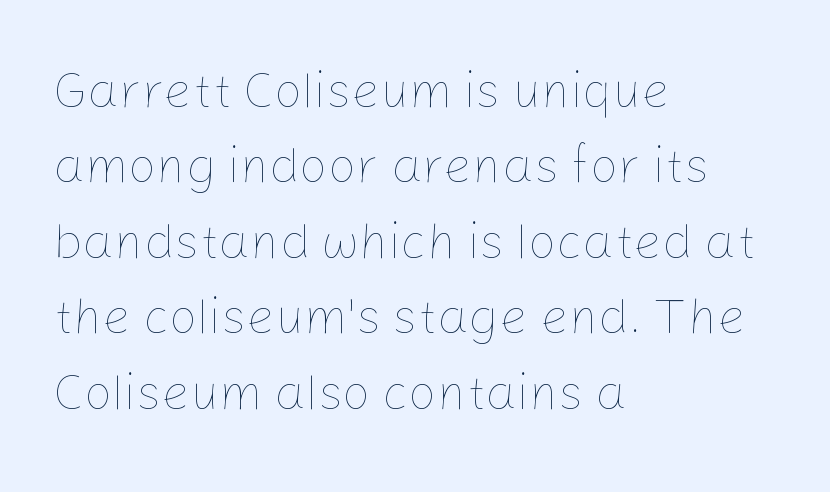
The block of text has a typical density, with ordinary space between rows. The setting favours the left margin, as ordinary paragraphs usually do. Summary of weight: not heavy and not bold. The lettering holds an erect, upright posture throughout.
